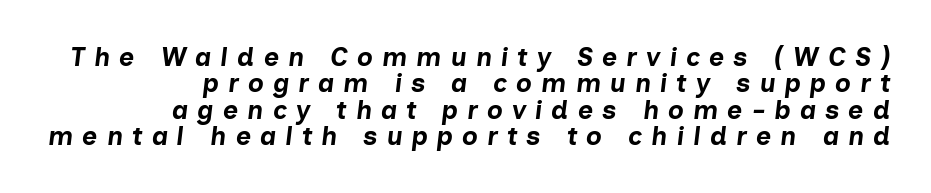
{"italic": "yes", "lean": "right", "slant_degrees": 7, "bold": "yes", "underline": "no", "align": "right", "line_spacing": "tight", "line_spacing_ratio": 1.01, "letter_spacing": "wide", "letter_spacing_em": 0.35, "glyph_px": 26}
